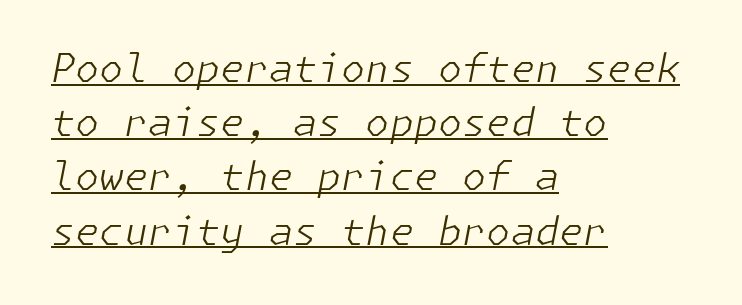
Observe the lean: these are italic letterforms. In terms of letterspacing, this is plain default setting. The text block is weighted toward the left margin, trailing off unevenly rightward. The strokes are not fattened; the text isn't bold. Like a heading marked for emphasis, these lines bear an underscore. Honestly, the row spacing looks completely unremarkable.
